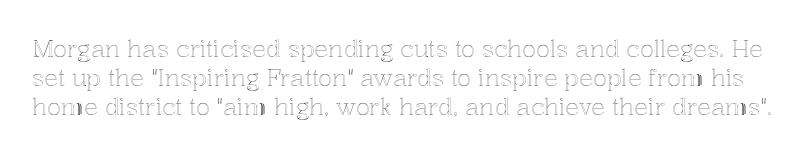
Q: Is the text italic (slanted)? A: No, it is upright.
Q: Is the text underlined? A: No.
Q: Is the spacing between letters normal or unusually wide? A: Normal.
Q: Is the spacing between lines tight, normal or loose? A: Normal.
